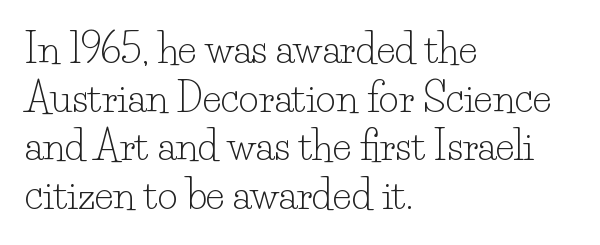
{"serif": "yes", "italic": "no", "bold": "no", "weight": "light", "width": "normal", "stroke_contrast": "low", "x_height": "small", "monospaced": "no", "underline": "no", "align": "left", "line_spacing": "normal", "line_spacing_ratio": 1.25, "letter_spacing": "normal", "letter_spacing_em": 0.0, "glyph_px": 39}
